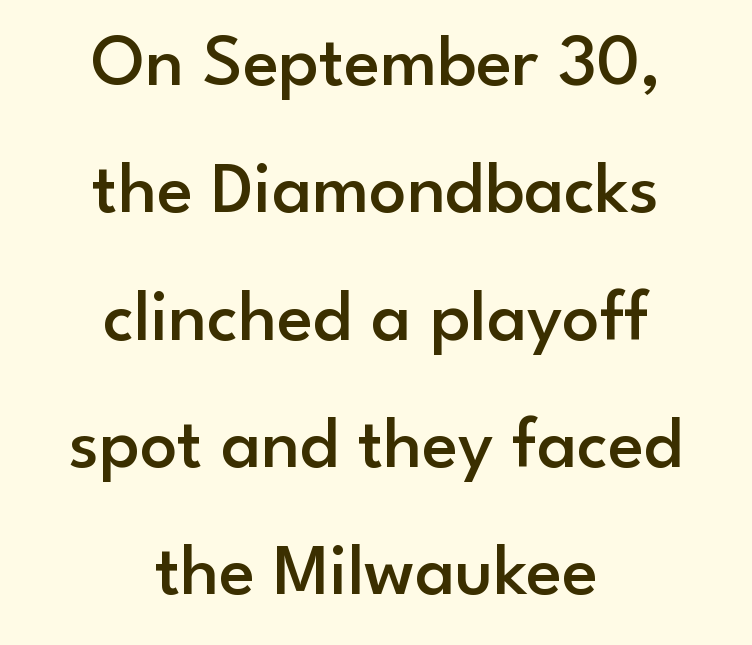
These words are printed semibold, heavier than regular yet not bold. The type sits square on the baseline with zero lean. The typesetter chose a symmetrical, centered arrangement here. Spacing between characters is what you'd get straight out of the box. Anything drawn beneath the words? Only blank space.
